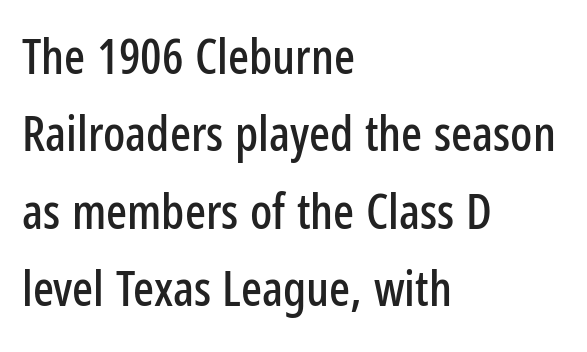
Q: Is the text italic (slanted)? A: No, it is upright.
Q: Is the typeface a serif or a sans-serif typeface? A: Sans-serif.
Q: Is the text underlined? A: No.
Q: How is the paragraph aligned? A: Left-aligned.
Q: Is the spacing between letters normal or unusually wide? A: Normal.
Q: Is the spacing between lines tight, normal or loose? A: Normal.
Q: Width (condensed, normal, or wide)? A: Condensed.
Q: Stroke contrast? A: Low.
Q: x-height? A: Medium.
Q: Monospaced? A: No.
